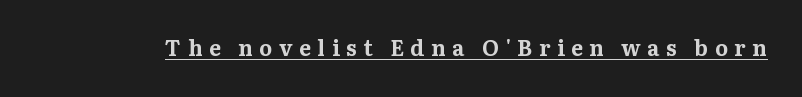
The image shows 22 px bold type, upright; set unusually wide letter spacing (+0.3 em), underlined.
